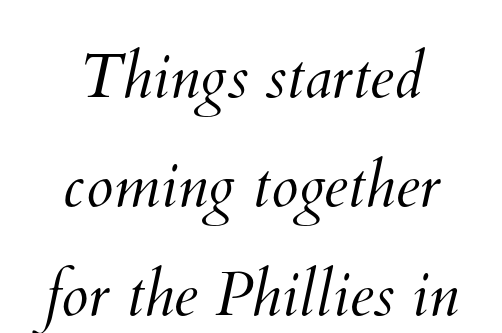
The image shows 62 px light type; set line spacing 1.76x, normal letter spacing, not underlined; medium stroke contrast and a small x-height.
